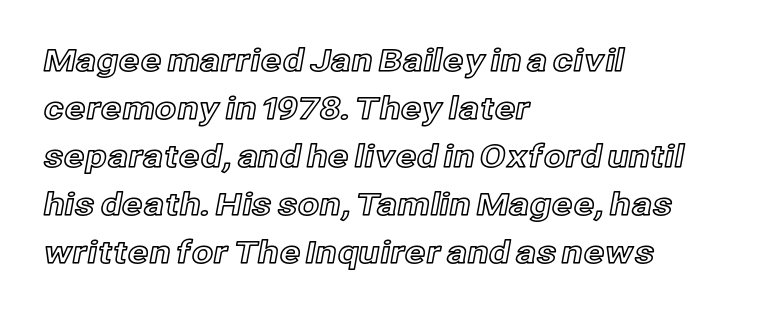
Spacing verdict: proportional, widths tailored to each character. If you drew a ruler down the left edge, every line would touch it. This rendering leaves character spacing at its baseline value. Plain, unruled lines of type. This block has exactly the height ordinary leading produces.
